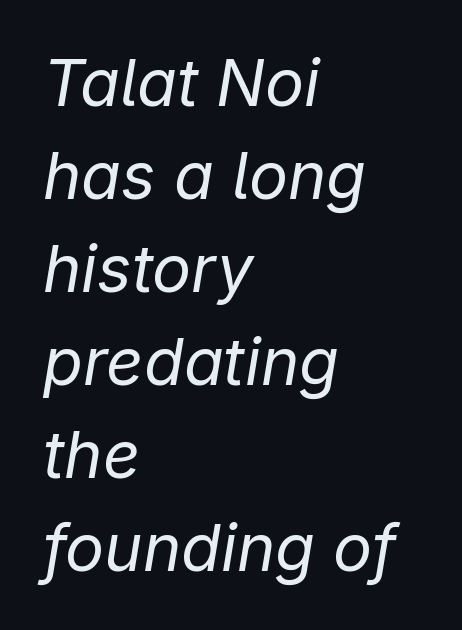
The image shows 65 px regular-weight type, italic (leaning right); set left-aligned, normal line spacing (1.43x), normal letter spacing, not underlined; low stroke contrast and a medium x-height.
